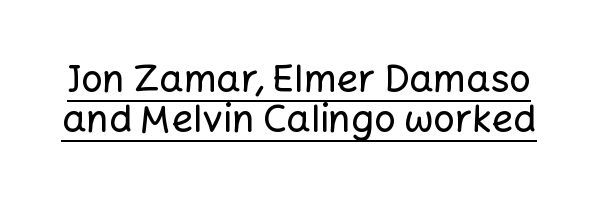
The image shows 38 px sans-serif type, upright; set tight line spacing (1.04x), normal letter spacing, underlined; low stroke contrast and a medium x-height.
